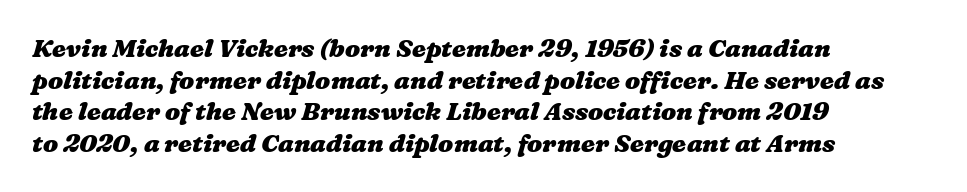
Strong, thick strokes mark this as bold type. Letter spacing: default. Clear beneath every line of the passage. The vertical gap from one line to the next is medium. Where is the straight margin? On the left.
